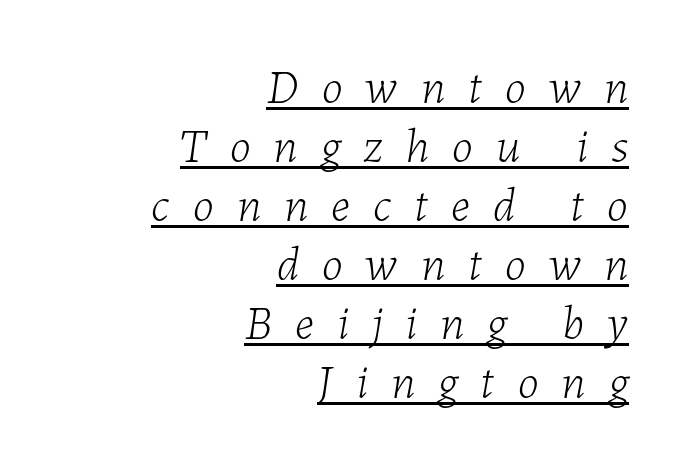
Like a heading marked for emphasis, these lines bear an underscore. This sample has the flowing, uneven cadence of proportional lettering. Nothing heavy about these letters — not bold at all. Short and long lines alike share a common ending point at right. The specimen reads as italic at a glance. The tracking jumps out immediately: characters are airy and widely separated.
